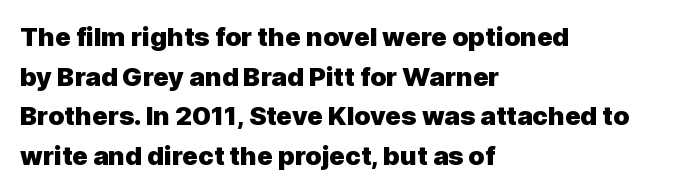
Q: Is the text bold? A: Yes.
Q: Is the text italic (slanted)? A: No, it is upright.
Q: Is the text underlined? A: No.
Q: How is the paragraph aligned? A: Left-aligned.
Q: Is the spacing between letters normal or unusually wide? A: Normal.
Q: Is the spacing between lines tight, normal or loose? A: Normal.
